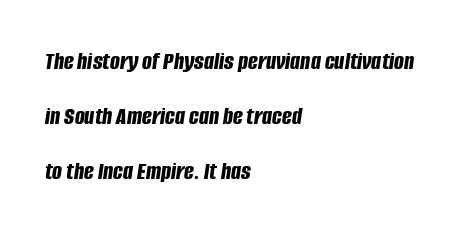
{"italic": "yes", "lean": "right", "slant_degrees": 8, "bold": "yes", "underline": "no", "align": "left", "line_spacing": "loose", "line_spacing_ratio": 2.12, "letter_spacing": "normal", "letter_spacing_em": 0.0, "glyph_px": 26}
